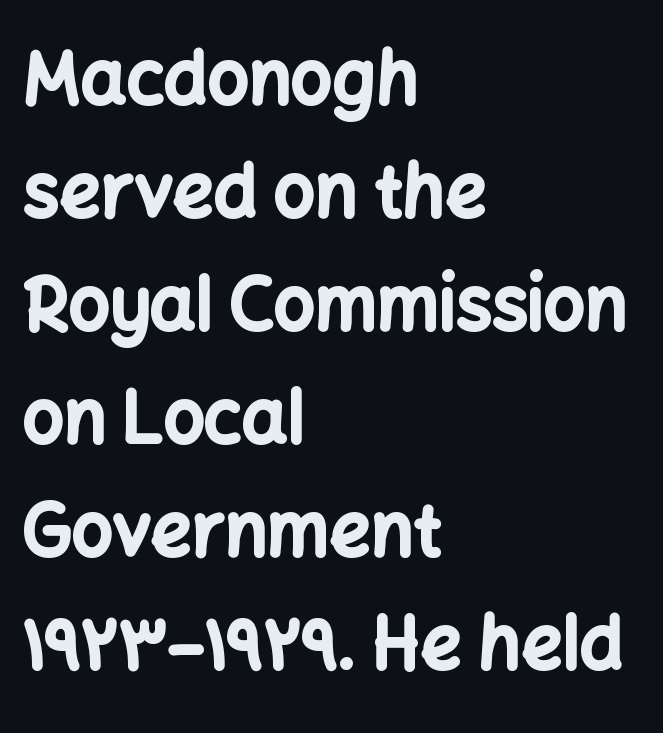
The image shows 72 px bold sans-serif type, upright; set left-aligned, normal line spacing (1.57x), normal letter spacing, not underlined; low stroke contrast and a medium x-height.
